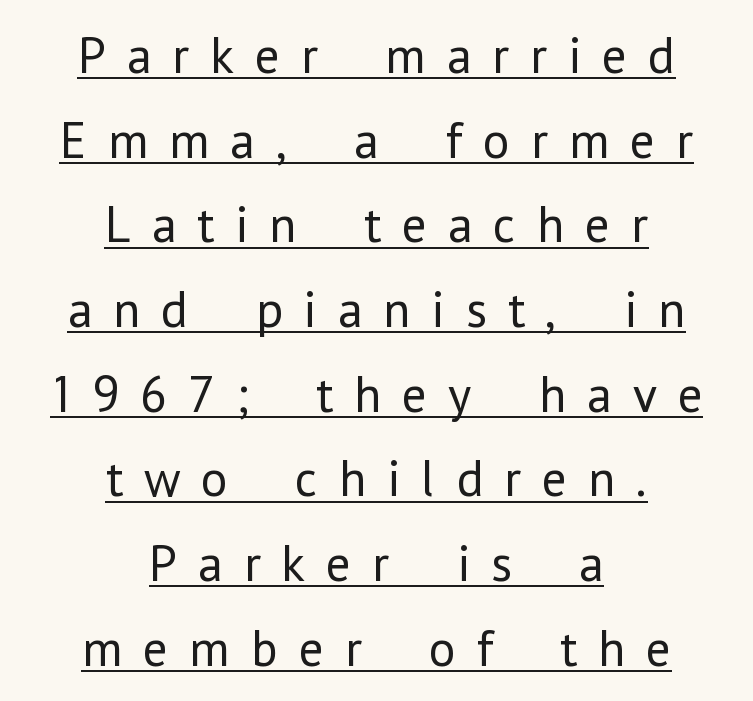
The passage shown is typed in a proportional face where columns would drift. Designer's note — italics off, roman on. The string is rendered with underlining switched on. The space between consecutive lines is moderate.
